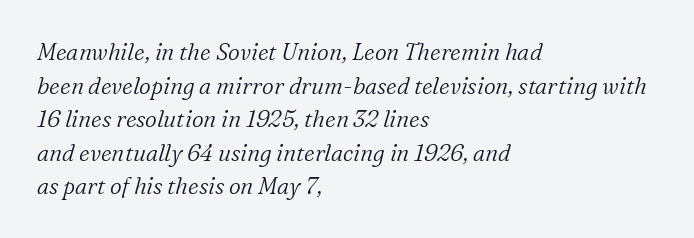
Q: Is the text bold? A: No.
Q: Is the text italic (slanted)? A: Yes, it leans right by about 16 degrees.
Q: Is the text underlined? A: No.
Q: How is the paragraph aligned? A: Left-aligned.
Q: Is the spacing between letters normal or unusually wide? A: Normal.
Q: Is the spacing between lines tight, normal or loose? A: Normal.
